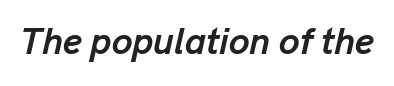
{"italic": "yes", "lean": "right", "slant_degrees": 13, "bold": "yes", "weight": "semibold", "width": "normal", "stroke_contrast": "low", "x_height": "medium", "monospaced": "no", "underline": "no", "letter_spacing": "normal", "letter_spacing_em": 0.0, "glyph_px": 37}
